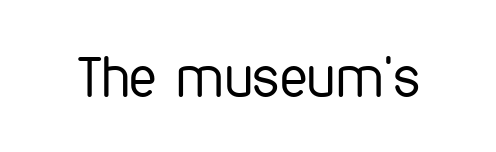
The letterforms sit shoulder to shoulder at normal distance. No word sits above an underline. Italic: no, the glyphs are upright roman. Counters stay open thanks to moderate or lighter strokes.
